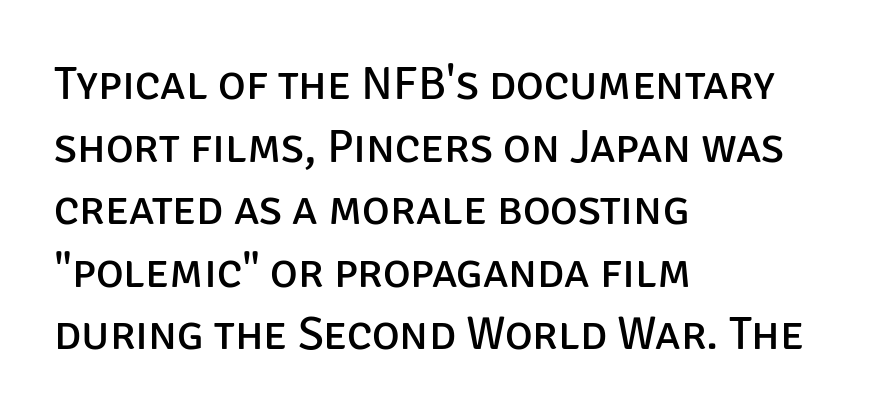
The image shows 47 px regular-weight sans-serif type, upright; set left-aligned, normal line spacing (1.33x), normal letter spacing, not underlined; low stroke contrast and a large x-height.
